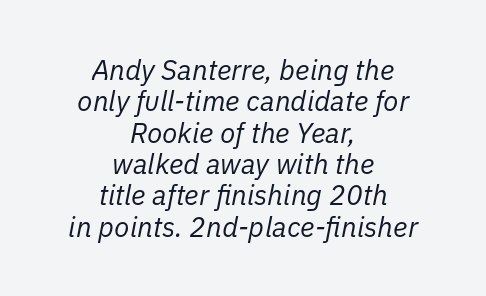
The image shows 28 px regular-weight type, italic (leaning right); set centered, tight line spacing (1.12x), normal letter spacing, not underlined; low stroke contrast and a medium x-height.
